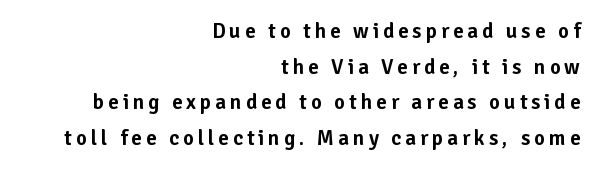
Nobody drew a line under any word here. Where is the straight margin? On the right. Normally led — the rows are evenly, conventionally spaced. Ascenders rise straight up at ninety degrees.
